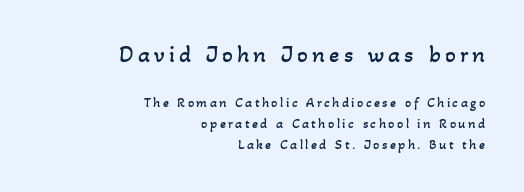
The lines are quadded right. Regarding leading, the lines here are spaced in the standard way. The font is comparable to plain body text, perhaps lighter. Size hierarchy here favors the leading block over the trailing one.
